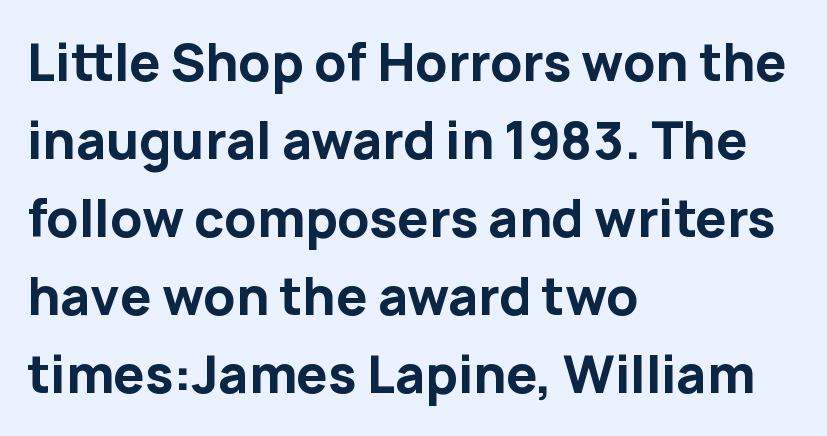
The image shows 50 px bold sans-serif type, upright; set left-aligned, normal line spacing (1.56x), normal letter spacing, not underlined; low stroke contrast and a medium x-height.
